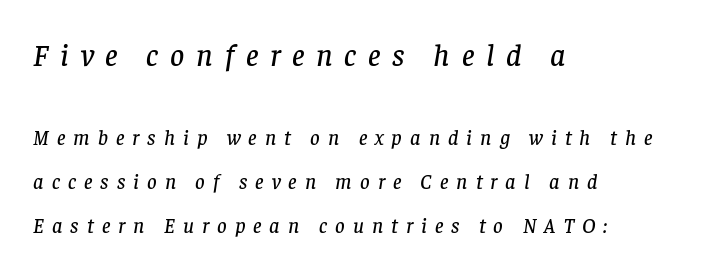
Q: Is the text italic (slanted)? A: Yes, it leans right by about 8 degrees.
Q: Is the typeface a serif or a sans-serif typeface? A: Serif.
Q: Is the text underlined? A: No.
Q: How is the paragraph aligned? A: Left-aligned.
Q: Is the spacing between letters normal or unusually wide? A: Unusually wide.
Q: Is the spacing between lines tight, normal or loose? A: Loose.
Q: Which block of text is set in a larger size, the first (top) or the second (bottom)? A: The first (top) one.
Q: Width (condensed, normal, or wide)? A: Normal.
Q: Stroke contrast? A: Low.
Q: x-height? A: Large.
Q: Monospaced? A: No.
